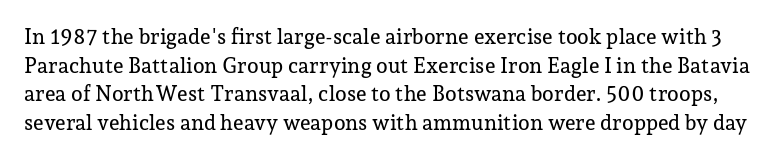
The image shows 21 px text type, upright; set normal line spacing (1.36x), normal letter spacing, not underlined.
